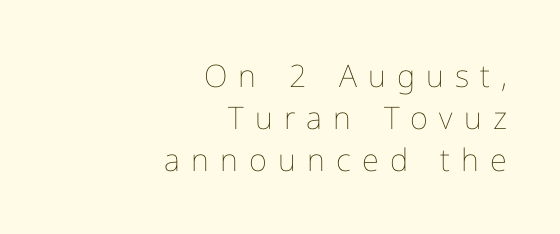
The image shows 31 px thin type, upright; set right-aligned, normal line spacing (1.35x), unusually wide letter spacing (+0.36 em), not underlined; low stroke contrast and a medium x-height.
